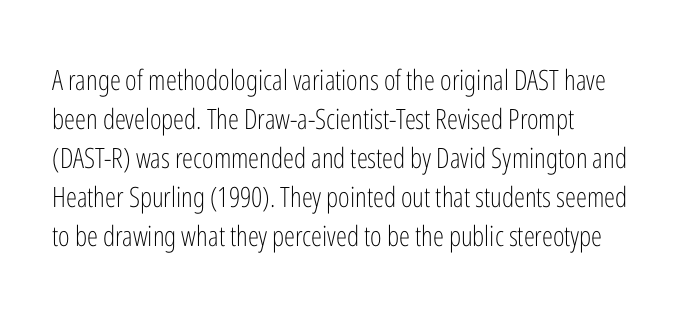
Students, note that the glyphs here touch the page at normal intervals. Proportional: the letters do not fall into vertical columns. These lines stack with their left ends in a neat column. Does the leading feel generous? No, just average. Every character sits straight up, as roman type does.
